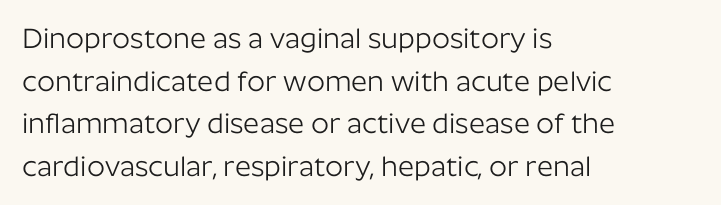
This sample is left-justified, so line endings fall wherever the words run out. The letters sit at their default tracking, neither squeezed nor spread. Do the characters align in a grid? No, the font is proportional. The line-height multiplier appears to be the usual default. Is the stroke heavy? The answer is a plain regular-or-lighter.
